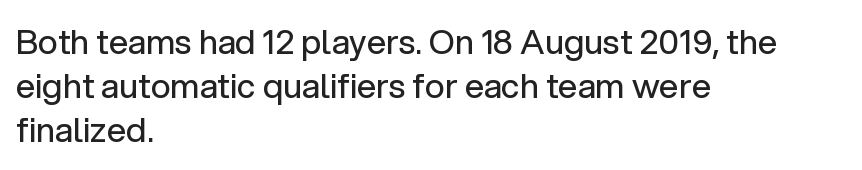
Q: Is the text bold? A: No.
Q: Is the text italic (slanted)? A: No, it is upright.
Q: Is the typeface a serif or a sans-serif typeface? A: Sans-serif.
Q: Is the text underlined? A: No.
Q: How is the paragraph aligned? A: Left-aligned.
Q: Is the spacing between letters normal or unusually wide? A: Normal.
Q: Is the spacing between lines tight, normal or loose? A: Normal.
Q: Width (condensed, normal, or wide)? A: Normal.
Q: Stroke contrast? A: Low.
Q: x-height? A: Medium.
Q: Monospaced? A: No.
